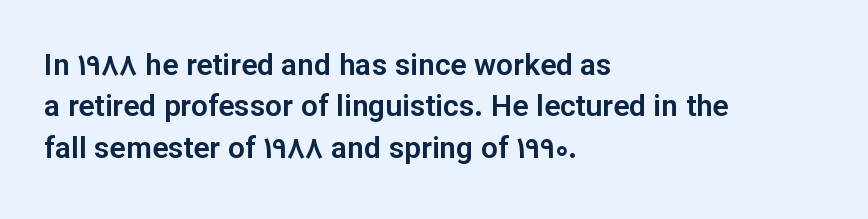
Posture: upright roman. The passage shown is typed in a proportional face where columns would drift. Standard letterfit; no display-style spreading of the glyphs. Glance below the letters and you will spot only blank space.
